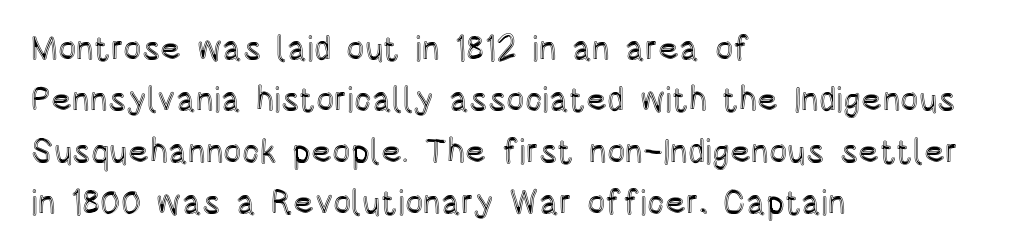
The image shows 34 px condensed type, upright; set left-aligned, normal line spacing (1.51x), normal letter spacing, not underlined; a large x-height.
